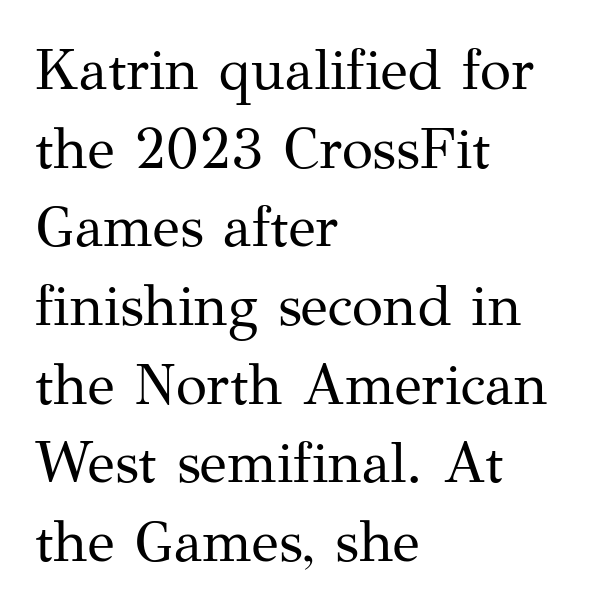
The image shows 57 px regular-weight serif type, upright; set left-aligned, normal line spacing (1.38x), normal letter spacing, not underlined; medium stroke contrast and a medium x-height.
